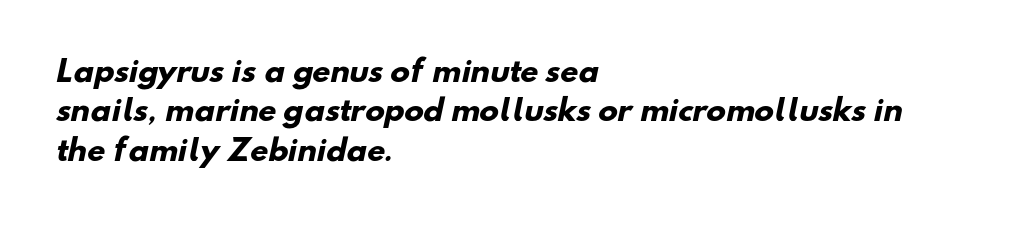
Q: Is the text bold? A: Yes.
Q: Is the typeface a serif or a sans-serif typeface? A: Sans-serif.
Q: Is the text underlined? A: No.
Q: How is the paragraph aligned? A: Left-aligned.
Q: Is the spacing between letters normal or unusually wide? A: Normal.
Q: Is the spacing between lines tight, normal or loose? A: Normal.
Q: Width (condensed, normal, or wide)? A: Normal.
Q: Stroke contrast? A: Low.
Q: x-height? A: Small.
Q: Monospaced? A: No.
